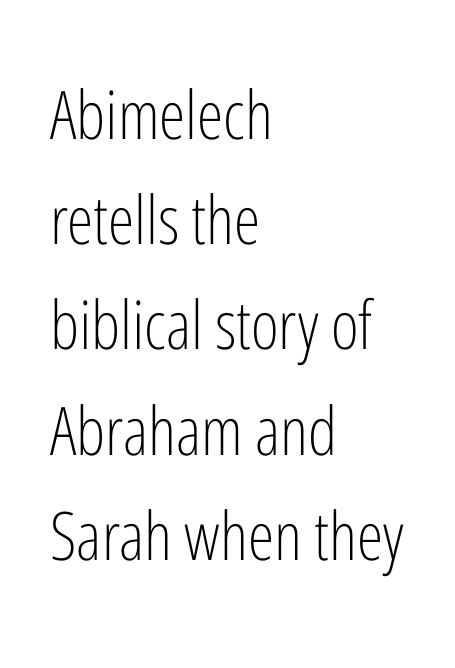
{"serif": "no", "italic": "no", "bold": "no", "weight": "light", "width": "condensed", "stroke_contrast": "low", "x_height": "medium", "monospaced": "no", "underline": "no", "align": "left", "line_spacing": "normal", "line_spacing_ratio": 1.57, "letter_spacing": "normal", "letter_spacing_em": 0.0, "glyph_px": 67}
